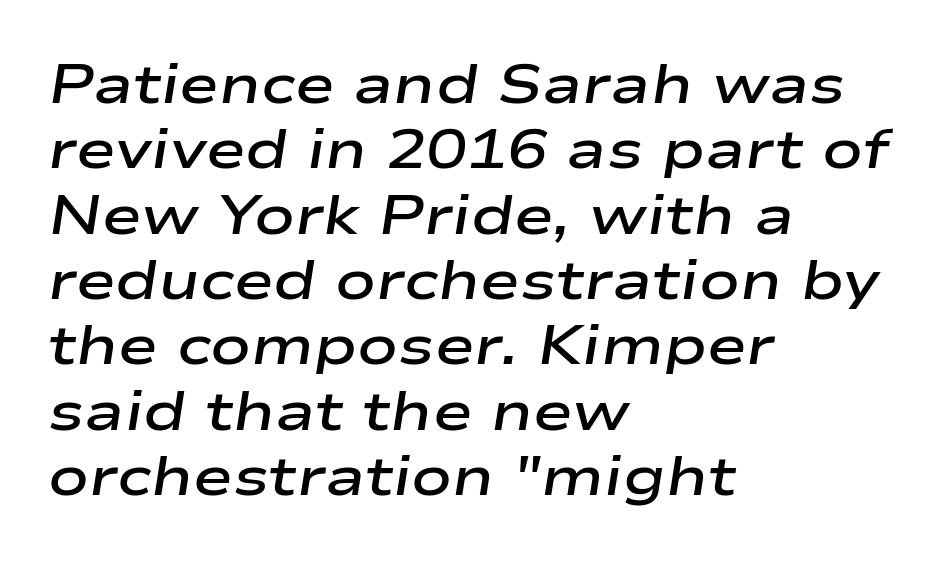
The image shows 54 px semibold, wide type, italic (leaning right); set left-aligned, line spacing 1.21x, normal letter spacing, not underlined; low stroke contrast and a medium x-height.
